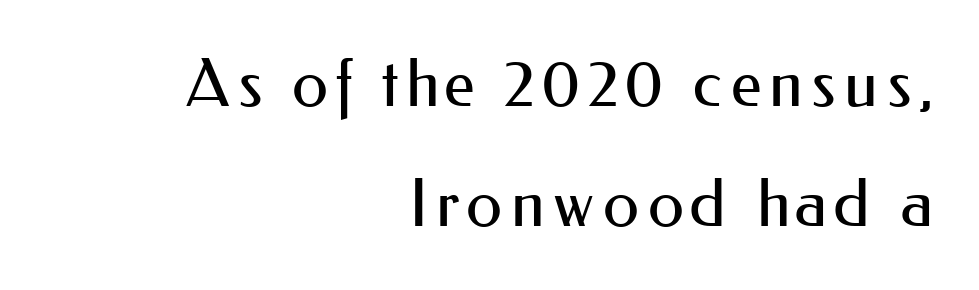
The image shows 66 px regular-weight sans-serif type, upright; set right-aligned, line spacing 1.82x, not underlined; medium stroke contrast and a small x-height.
